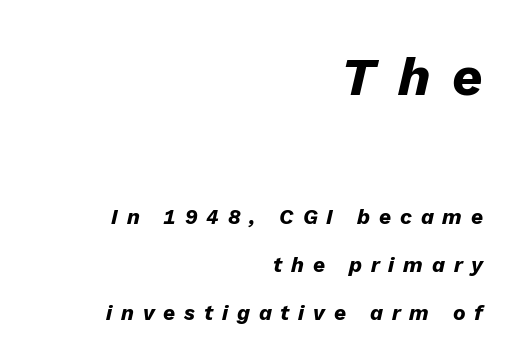
The image shows 53 px heavy type, italic (leaning right); set right-aligned, loose line spacing (2.29x), unusually wide letter spacing (+0.42 em), not underlined; the first (top) block is 2.52x larger; low stroke contrast and a medium x-height.
